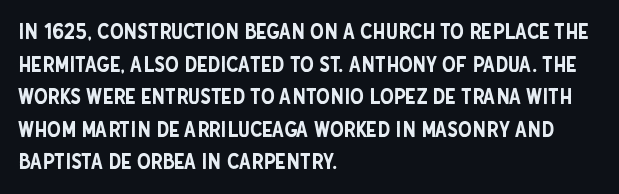
{"italic": "no", "underline": "no", "align": "left", "line_spacing": "normal", "line_spacing_ratio": 1.48, "letter_spacing": "normal", "letter_spacing_em": 0.0, "glyph_px": 22}
